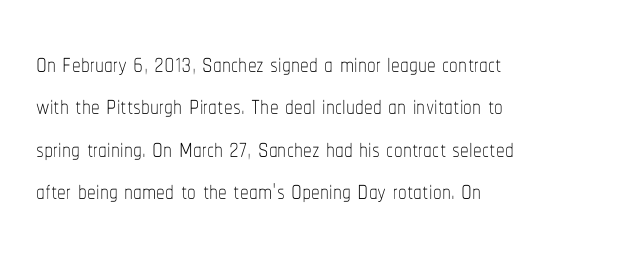
The image shows 35 px thin, condensed type, upright; set left-aligned, line spacing 1.21x, normal letter spacing, not underlined; low stroke contrast and a medium x-height.
